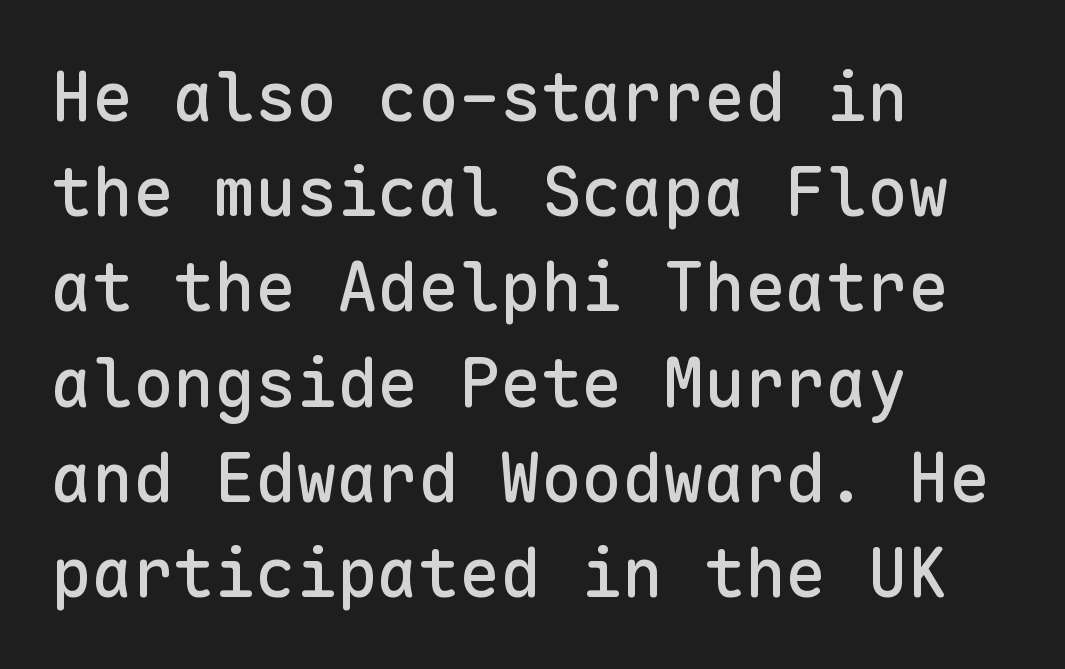
{"serif": "no", "italic": "no", "width": "normal", "stroke_contrast": "low", "x_height": "medium", "monospaced": "yes", "underline": "no", "align": "left", "line_spacing": "normal", "line_spacing_ratio": 1.4, "letter_spacing": "normal", "letter_spacing_em": 0.0, "glyph_px": 68}
